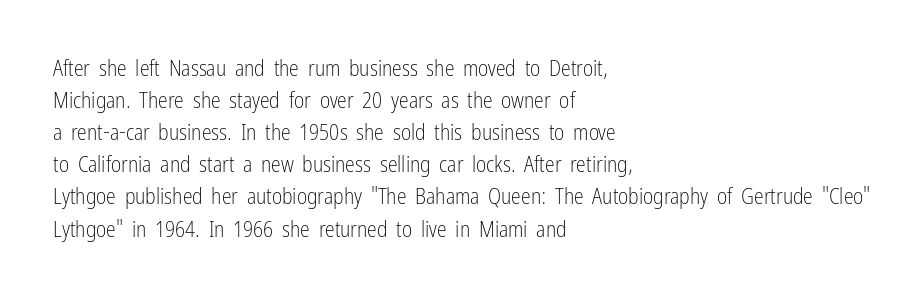
Weight: in the light-to-regular range. These lines keep a tight, regular rhythm from letter to letter. Any mark beneath the type? The region is blank. Left-aligned paragraph, ragged on the right. If you drew a line through each stem, it would be perfectly vertical. Honestly, the row spacing looks completely unremarkable.
